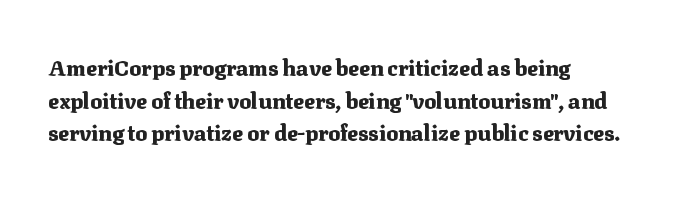
{"italic": "no", "bold": "yes", "underline": "no", "align": "left", "line_spacing": "normal", "line_spacing_ratio": 1.48, "letter_spacing": "normal", "letter_spacing_em": 0.0, "glyph_px": 22}
